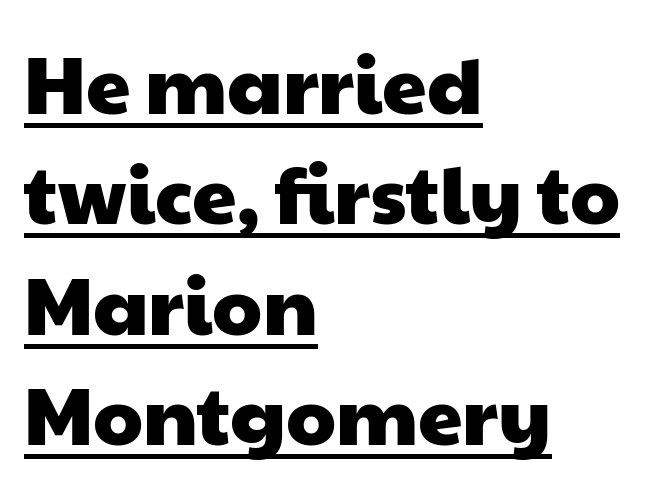
{"serif": "no", "width": "wide", "stroke_contrast": "low", "x_height": "medium", "monospaced": "no", "underline": "yes", "align": "left", "line_spacing": "normal", "line_spacing_ratio": 1.38, "letter_spacing": "normal", "letter_spacing_em": 0.0, "glyph_px": 80}
